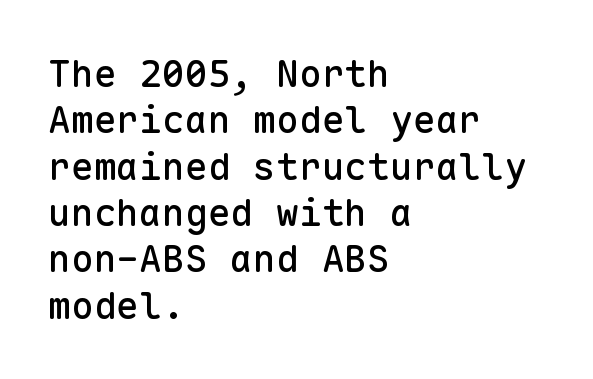
You could call the tracking neutral — neither tight nor loose. All the whitespace from short lines collects on the right. You could count columns in this text — the font is strictly monospaced. Look at the bottom of the vertical strokes: they stop flat, with no serifs.
